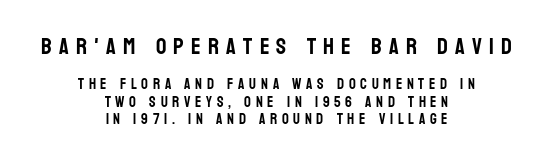
Descenders are the only things crossing below the line. Compared with typical body copy, the letter spacing here is much looser. Size hierarchy here favors the leading block over the trailing one. The paragraph has two soft edges and a firm central axis. Style check: upright.
